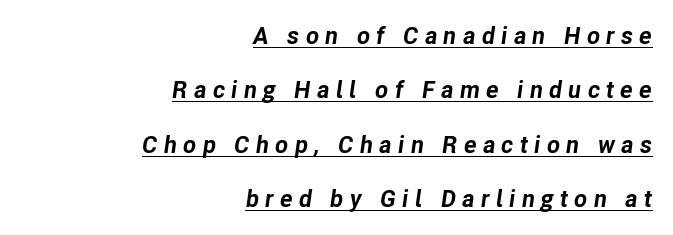
{"italic": "yes", "lean": "right", "slant_degrees": 8, "bold": "yes", "underline": "yes", "align": "right", "line_spacing": "loose", "line_spacing_ratio": 2.27, "letter_spacing": "wide", "letter_spacing_em": 0.26, "glyph_px": 24}
